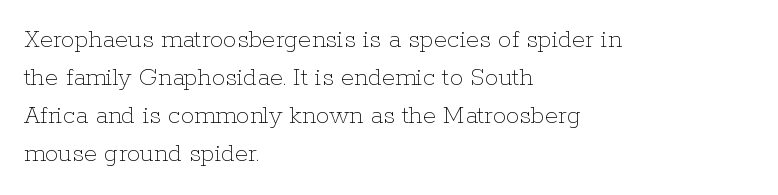
The image shows 27 px text type, upright; set left-aligned, normal line spacing (1.41x), normal letter spacing, not underlined.
